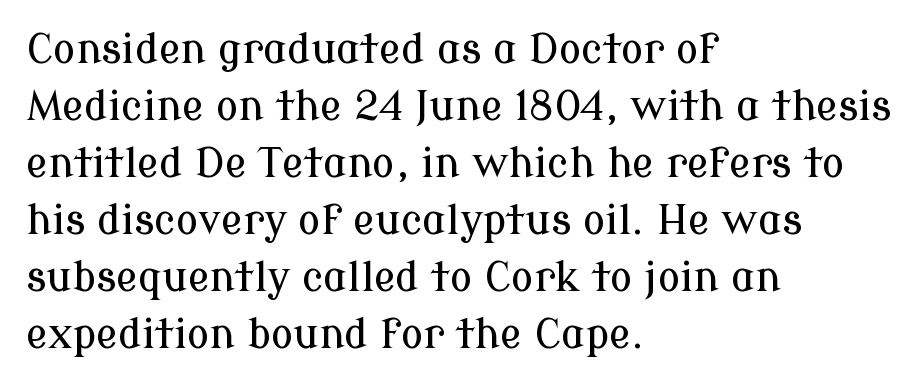
{"serif": "yes", "italic": "no", "width": "normal", "stroke_contrast": "low", "x_height": "medium", "monospaced": "no", "underline": "no", "align": "left", "line_spacing": "normal", "line_spacing_ratio": 1.39, "letter_spacing": "normal", "letter_spacing_em": 0.0, "glyph_px": 41}
